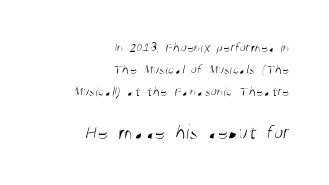
{"bold": "no", "underline": "no", "align": "right", "line_spacing": "normal", "line_spacing_ratio": 1.56, "letter_spacing": "normal", "letter_spacing_em": 0.0, "larger_block": "second", "size_ratio": 1.5, "glyph_px": 21}
